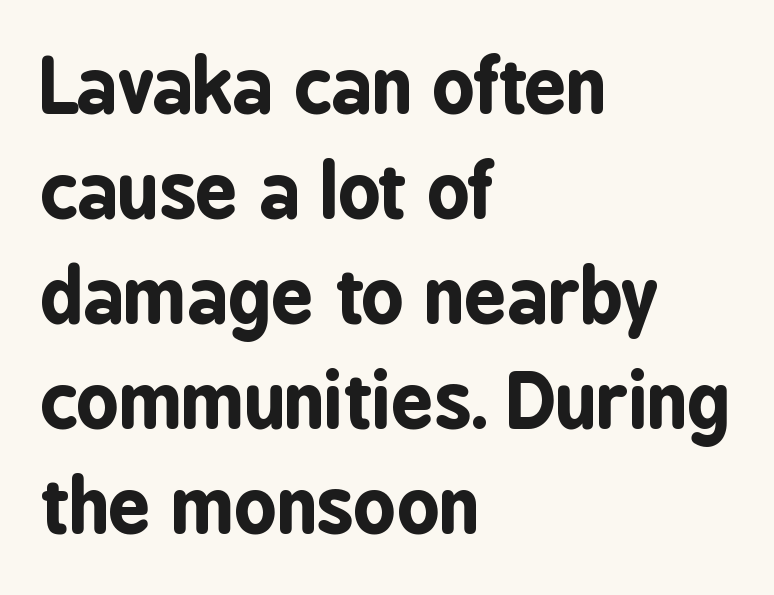
Q: Is the text bold? A: Yes.
Q: Is the text italic (slanted)? A: No, it is upright.
Q: Is the typeface a serif or a sans-serif typeface? A: Sans-serif.
Q: Is the text underlined? A: No.
Q: How is the paragraph aligned? A: Left-aligned.
Q: Is the spacing between letters normal or unusually wide? A: Normal.
Q: Is the spacing between lines tight, normal or loose? A: Normal.
Q: Width (condensed, normal, or wide)? A: Condensed.
Q: Stroke contrast? A: Low.
Q: x-height? A: Medium.
Q: Monospaced? A: No.
